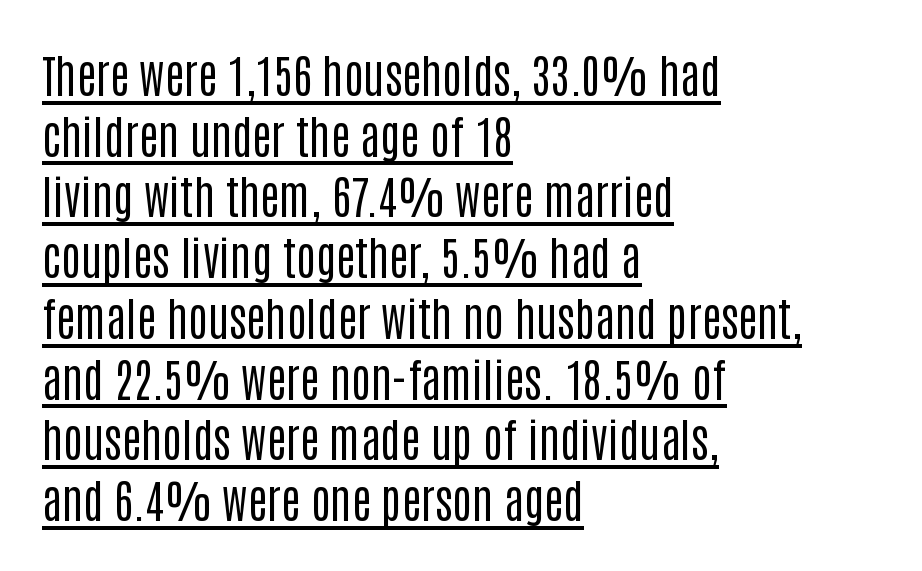
The font is comparable to plain body text, perhaps lighter. No italicization has been applied; the sample stays upright. Leading matches the norm, producing a regular column. The ragged edge is on the right, which tells us the setting is flush left. Character widths vary here, with narrow letters taking less room than wide ones.
